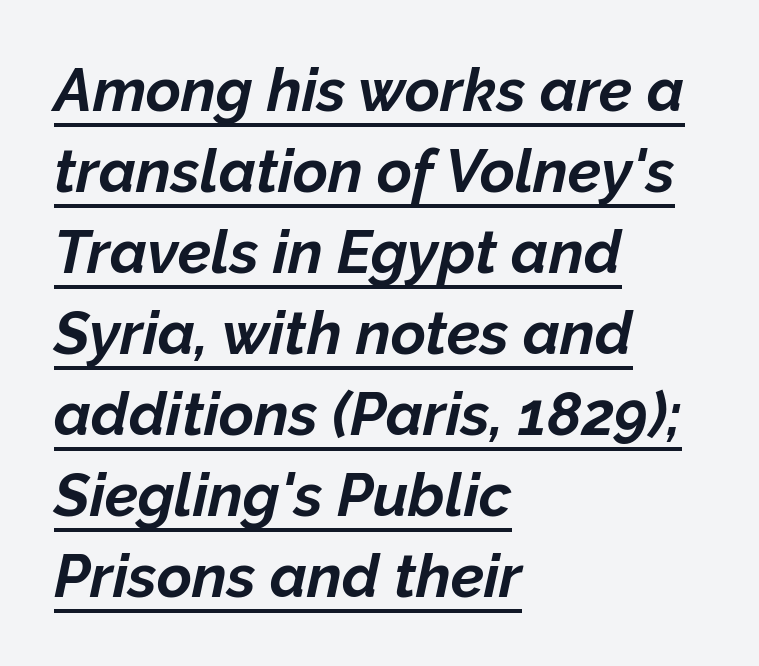
This sample uses an oblique cut, with every glyph tilted off the vertical. Each new line begins a customary step beneath the previous one. This rendering uses left alignment, leaving the right contour irregular. There is no visible air inserted between adjacent glyphs.
